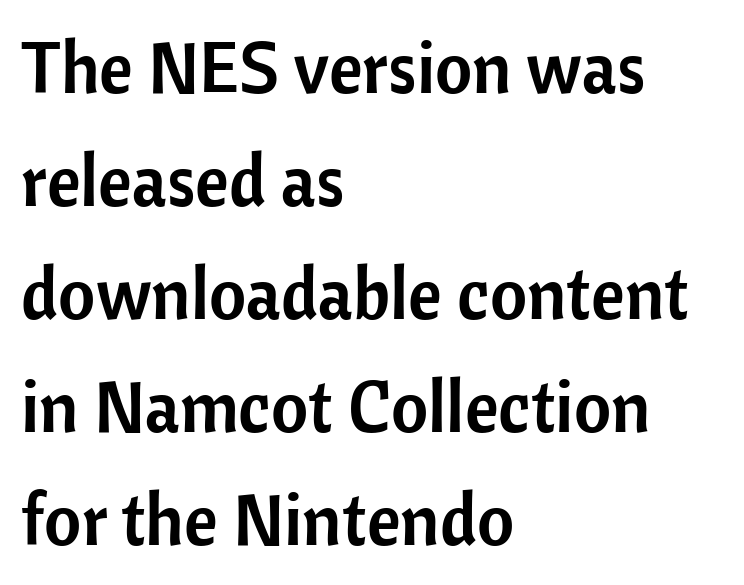
The image shows 72 px sans-serif type, upright; set left-aligned, normal line spacing (1.57x), normal letter spacing, not underlined; low stroke contrast and a medium x-height.
